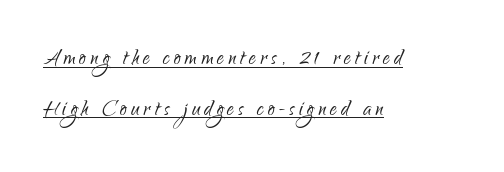
The image shows 27 px text type; set left-aligned, line spacing 1.88x, underlined.
